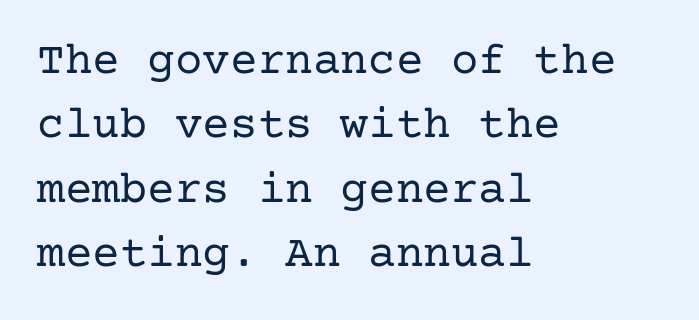
Q: Is the text bold? A: No.
Q: Is the text italic (slanted)? A: No, it is upright.
Q: Is the typeface a serif or a sans-serif typeface? A: Serif.
Q: Is the text underlined? A: No.
Q: How is the paragraph aligned? A: Left-aligned.
Q: Is the spacing between letters normal or unusually wide? A: Normal.
Q: Is the spacing between lines tight, normal or loose? A: Normal.
Q: Width (condensed, normal, or wide)? A: Normal.
Q: Stroke contrast? A: Low.
Q: x-height? A: Medium.
